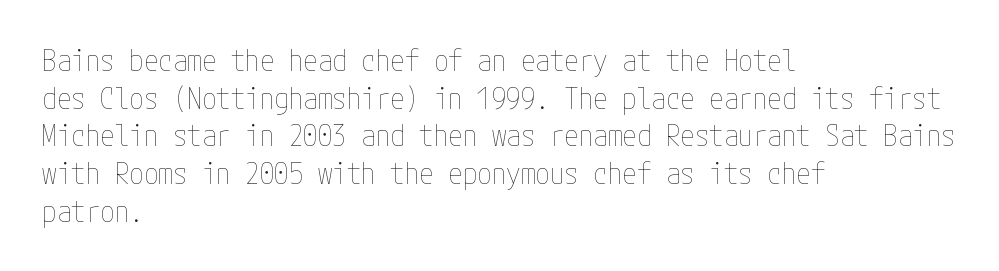
{"italic": "no", "bold": "no", "weight": "thin", "width": "condensed", "stroke_contrast": "low", "x_height": "medium", "underline": "no", "align": "left", "line_spacing": "normal", "line_spacing_ratio": 1.3, "letter_spacing": "normal", "letter_spacing_em": 0.0, "glyph_px": 29}
